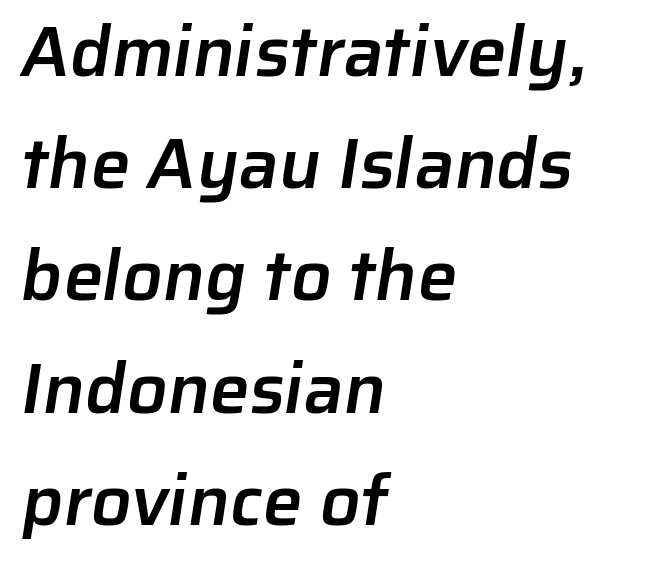
The line-height multiplier appears to be the usual default. This rendering employs a face without finishing strokes, i.e., a sans-serif. Typesetter's note: demi weight, one step under bold. Casual observation: everything's shoved over to the left.
